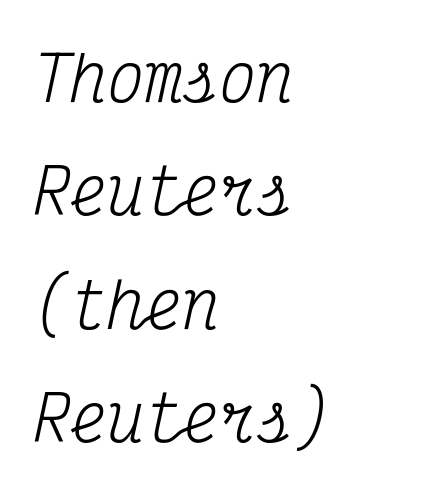
{"serif": "yes", "italic": "yes", "lean": "right", "slant_degrees": 12, "bold": "no", "weight": "regular", "width": "condensed", "stroke_contrast": "medium", "x_height": "medium", "monospaced": "yes", "underline": "no", "align": "left", "line_spacing_ratio": 1.83, "letter_spacing": "normal", "letter_spacing_em": 0.0, "glyph_px": 62}
